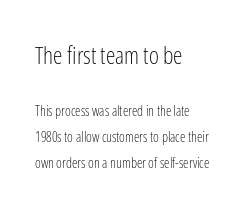
{"italic": "no", "bold": "no", "underline": "no", "align": "left", "line_spacing_ratio": 1.86, "letter_spacing": "normal", "letter_spacing_em": 0.0, "larger_block": "first", "size_ratio": 1.71, "glyph_px": 24}
